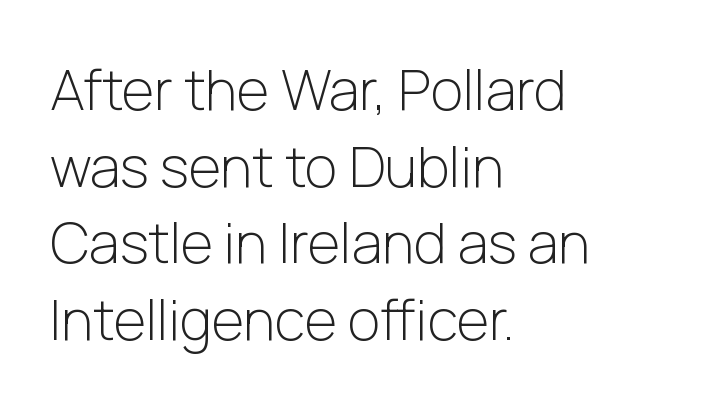
{"serif": "no", "italic": "no", "bold": "no", "weight": "light", "width": "normal", "stroke_contrast": "low", "x_height": "medium", "monospaced": "no", "underline": "no", "align": "left", "line_spacing": "normal", "line_spacing_ratio": 1.37, "letter_spacing": "normal", "letter_spacing_em": 0.0, "glyph_px": 56}
